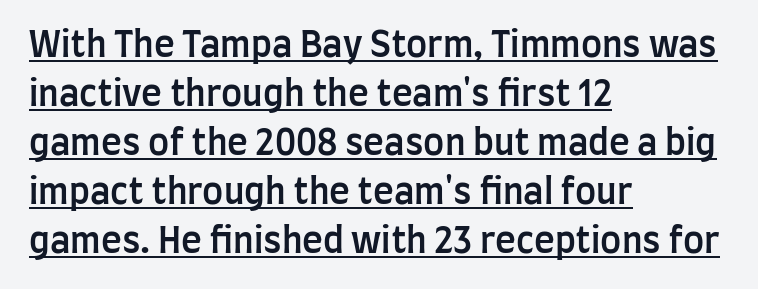
Q: Is the text bold? A: Semi-bold.
Q: Is the text italic (slanted)? A: No, it is upright.
Q: Is the typeface a serif or a sans-serif typeface? A: Sans-serif.
Q: Is the text underlined? A: Yes.
Q: How is the paragraph aligned? A: Left-aligned.
Q: Is the spacing between letters normal or unusually wide? A: Normal.
Q: Is the spacing between lines tight, normal or loose? A: Normal.
Q: Width (condensed, normal, or wide)? A: Condensed.
Q: Stroke contrast? A: Low.
Q: x-height? A: Large.
Q: Monospaced? A: No.
